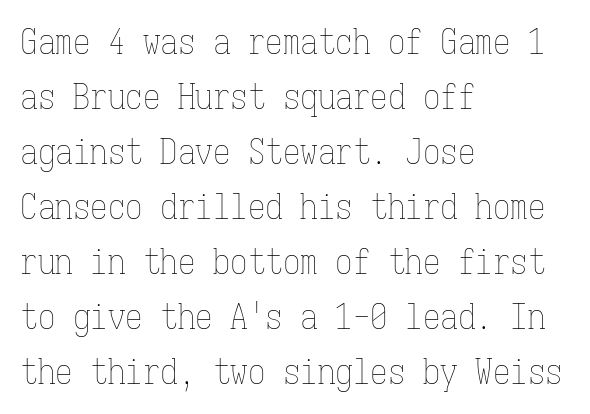
{"italic": "no", "bold": "no", "weight": "thin", "width": "condensed", "stroke_contrast": "low", "x_height": "medium", "monospaced": "yes", "underline": "no", "align": "left", "line_spacing": "normal", "line_spacing_ratio": 1.57, "letter_spacing": "normal", "letter_spacing_em": 0.0, "glyph_px": 35}
